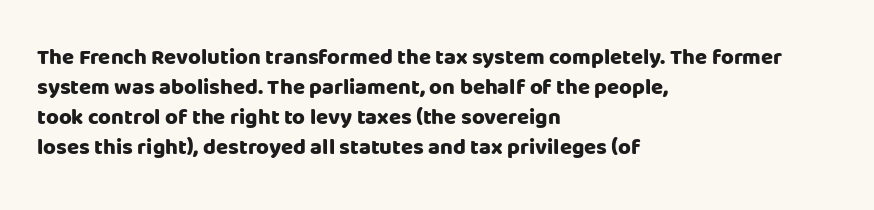
Italic: no, the glyphs are upright roman. Standard letterfit; no display-style spreading of the glyphs. Glance below the letters and you will spot only blank space. Its strokes are broad and dark, the hallmark of bold type.
